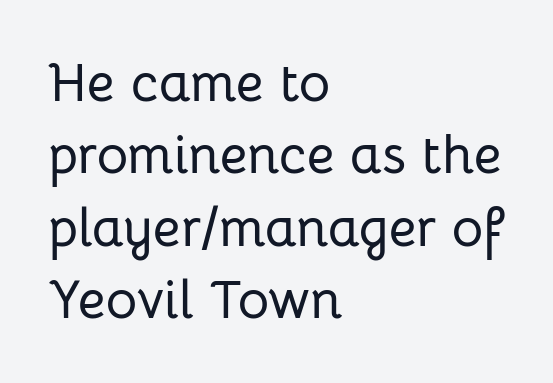
The image shows 54 px sans-serif type, upright; set left-aligned, normal line spacing (1.34x), normal letter spacing, not underlined; low stroke contrast and a medium x-height.
